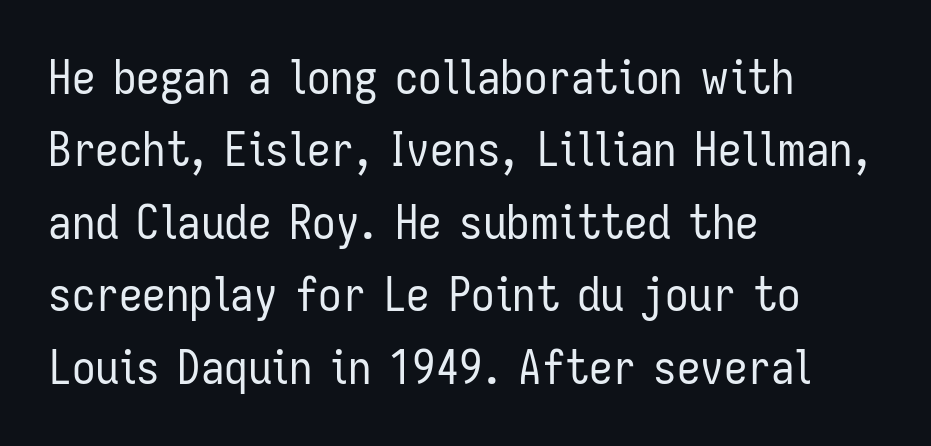
Q: Is the text bold? A: No.
Q: Is the text italic (slanted)? A: No, it is upright.
Q: Is the typeface a serif or a sans-serif typeface? A: Sans-serif.
Q: Is the text underlined? A: No.
Q: How is the paragraph aligned? A: Left-aligned.
Q: Is the spacing between letters normal or unusually wide? A: Normal.
Q: Is the spacing between lines tight, normal or loose? A: Normal.
Q: Width (condensed, normal, or wide)? A: Condensed.
Q: Stroke contrast? A: Low.
Q: x-height? A: Medium.
Q: Monospaced? A: No.
